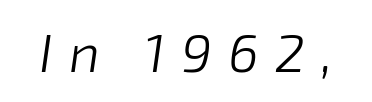
{"italic": "yes", "lean": "right", "slant_degrees": 8, "bold": "no", "weight": "light", "width": "normal", "stroke_contrast": "low", "x_height": "medium", "monospaced": "no", "underline": "no", "letter_spacing": "wide", "letter_spacing_em": 0.3, "glyph_px": 54}
